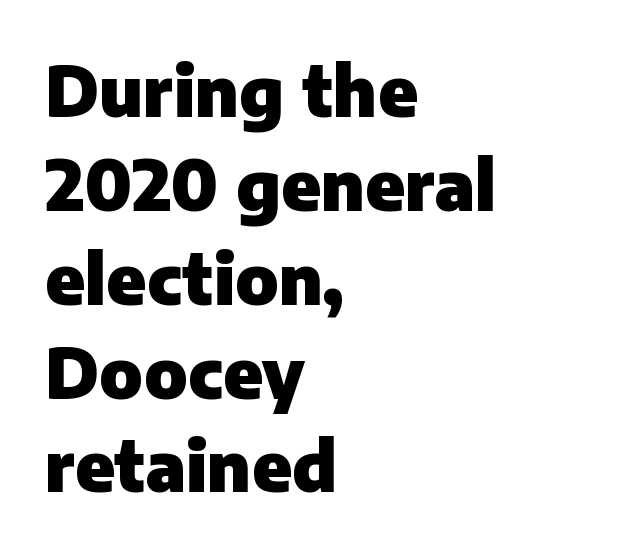
Q: Is the text bold? A: Yes.
Q: Is the text italic (slanted)? A: No, it is upright.
Q: Is the typeface a serif or a sans-serif typeface? A: Sans-serif.
Q: Is the text underlined? A: No.
Q: How is the paragraph aligned? A: Left-aligned.
Q: Is the spacing between letters normal or unusually wide? A: Normal.
Q: Is the spacing between lines tight, normal or loose? A: Normal.
Q: Width (condensed, normal, or wide)? A: Normal.
Q: Stroke contrast? A: Low.
Q: x-height? A: Medium.
Q: Monospaced? A: No.
